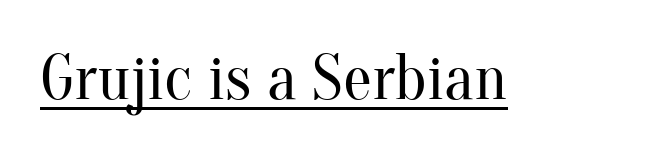
{"serif": "yes", "italic": "no", "bold": "no", "weight": "regular", "width": "normal", "stroke_contrast": "medium", "x_height": "small", "monospaced": "no", "underline": "yes", "letter_spacing": "normal", "letter_spacing_em": 0.0, "glyph_px": 65}
